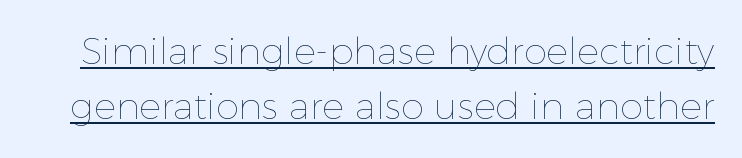
Stems here are at most as thick as an everyday book face. Tall strokes in this sample are plumb rather than angled. Somebody hit Ctrl+U on this one — the words are underlined. Each new line begins a customary step beneath the previous one. These lines are rendered in a variable-pitch font.
